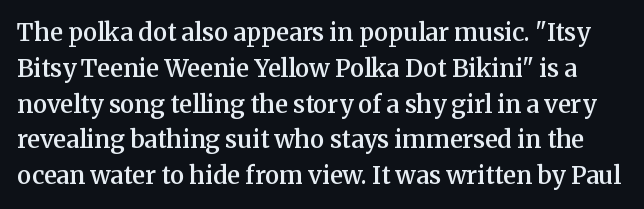
{"italic": "no", "bold": "semi", "underline": "no", "line_spacing": "normal", "line_spacing_ratio": 1.49, "letter_spacing": "normal", "letter_spacing_em": 0.0, "glyph_px": 24}
